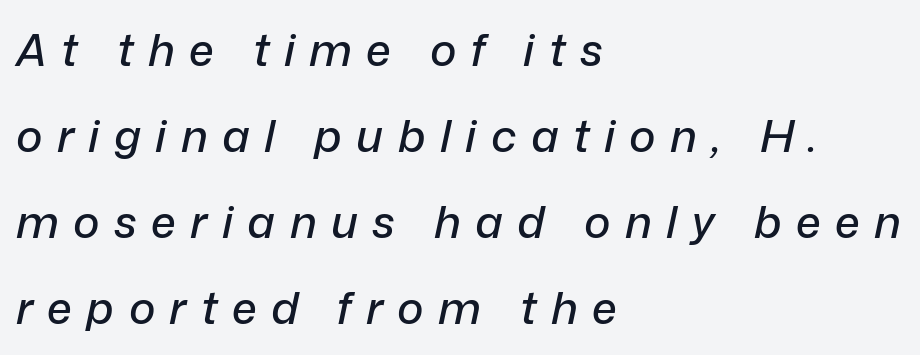
The image shows 45 px text type, italic (leaning right); set left-aligned, loose line spacing (1.91x), unusually wide letter spacing (+0.32 em), not underlined; low stroke contrast and a medium x-height.
